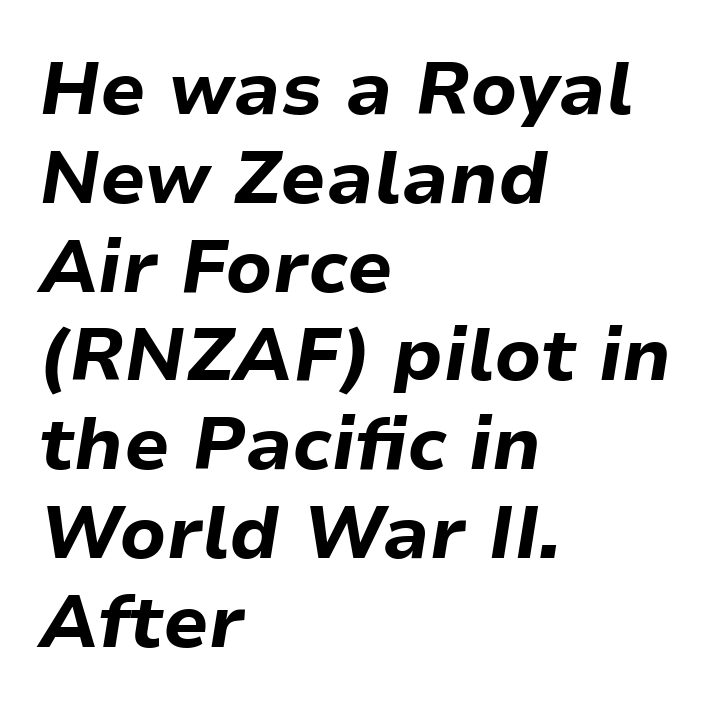
{"italic": "yes", "lean": "right", "slant_degrees": 9, "bold": "yes", "weight": "bold", "width": "normal", "stroke_contrast": "low", "x_height": "medium", "monospaced": "no", "underline": "no", "align": "left", "line_spacing_ratio": 1.2, "letter_spacing": "normal", "letter_spacing_em": 0.0, "glyph_px": 74}
